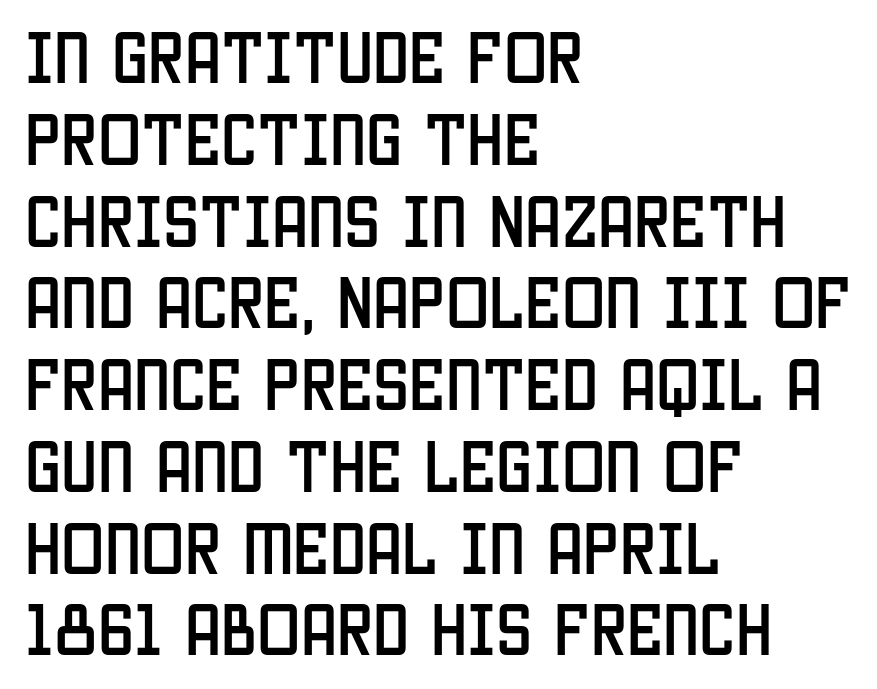
{"serif": "no", "italic": "no", "width": "condensed", "stroke_contrast": "low", "x_height": "large", "monospaced": "no", "underline": "no", "align": "left", "line_spacing": "normal", "line_spacing_ratio": 1.41, "letter_spacing": "normal", "letter_spacing_em": 0.0, "glyph_px": 58}
